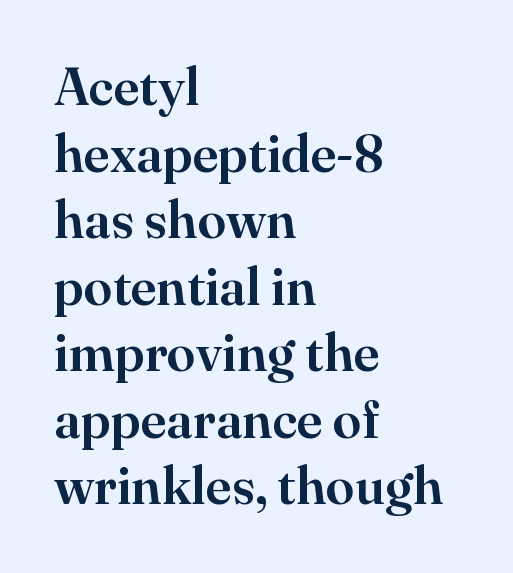
Reading down the block, your eye returns to a fixed left position each line. Inter-character spacing is left at the font's built-in metrics. The passage shown is typeset with a serif family. Compared with typical paragraphs, the rows here are spaced about the same. These lines are rendered in a variable-pitch font.
